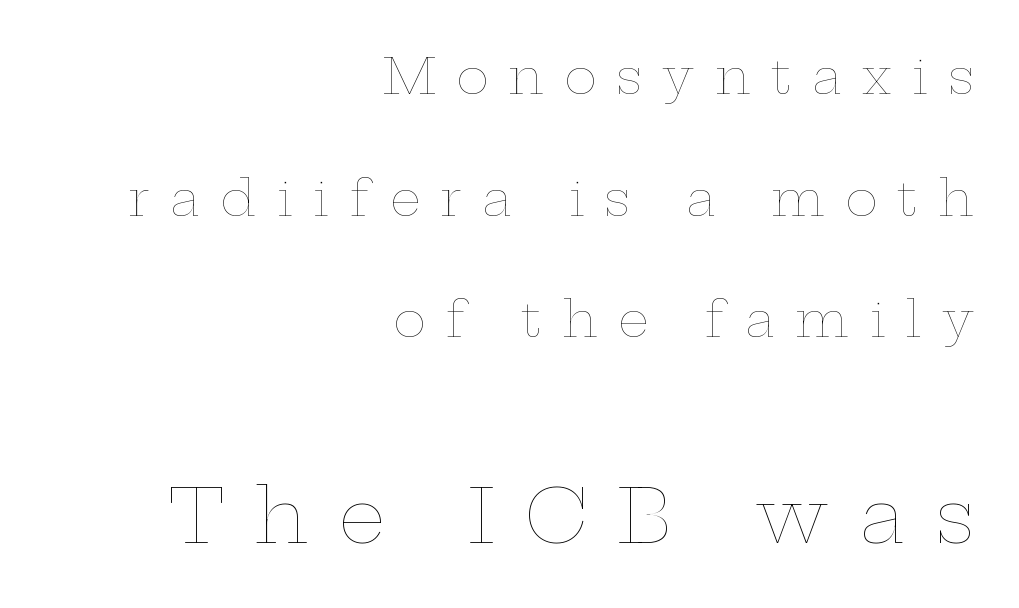
Quick note: underline off. The setting favours the right margin, as signatures and pull-quotes sometimes do. You could fit nearly another row in the gap between these rows. The axis of the letterforms is exactly vertical.
